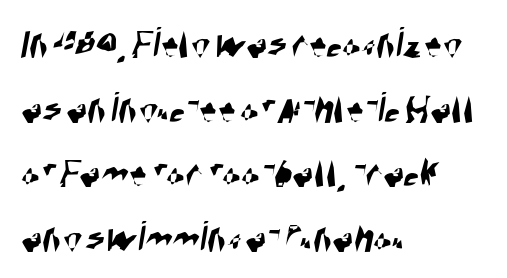
The image shows 44 px condensed sans-serif type; set left-aligned, normal line spacing (1.47x), normal letter spacing, not underlined; high stroke contrast and a large x-height.
